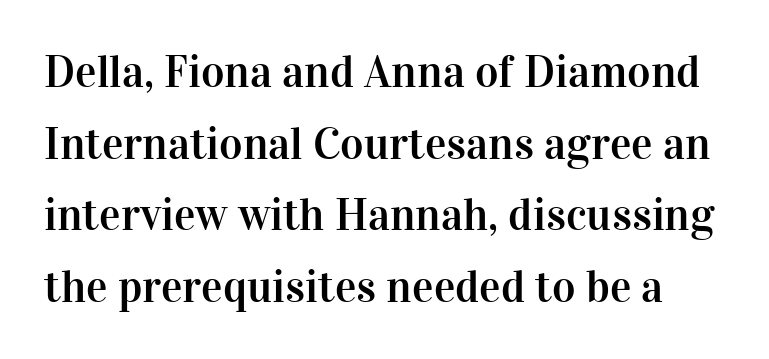
The image shows 45 px serif type, upright; set normal line spacing (1.59x), normal letter spacing, not underlined; high stroke contrast and a medium x-height.
